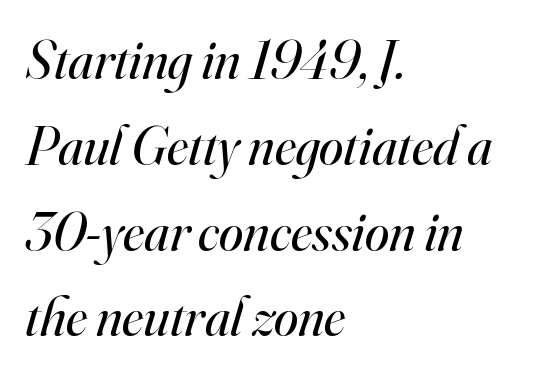
{"serif": "yes", "italic": "yes", "lean": "right", "slant_degrees": 16, "bold": "no", "weight": "regular", "width": "normal", "stroke_contrast": "high", "x_height": "small", "monospaced": "no", "underline": "no", "align": "left", "line_spacing": "normal", "line_spacing_ratio": 1.56, "letter_spacing": "normal", "letter_spacing_em": 0.0, "glyph_px": 55}
